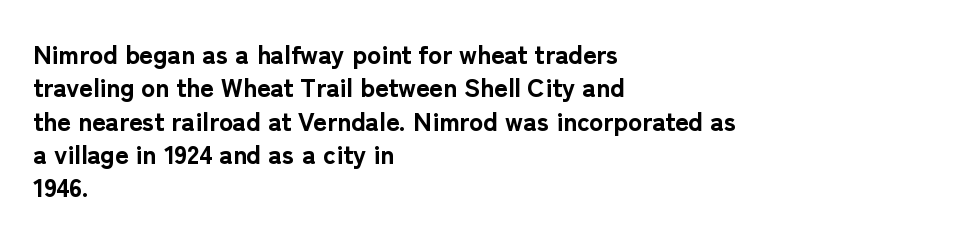
{"italic": "no", "bold": "yes", "underline": "no", "align": "left", "line_spacing": "normal", "line_spacing_ratio": 1.28, "letter_spacing": "normal", "letter_spacing_em": 0.0, "glyph_px": 26}
